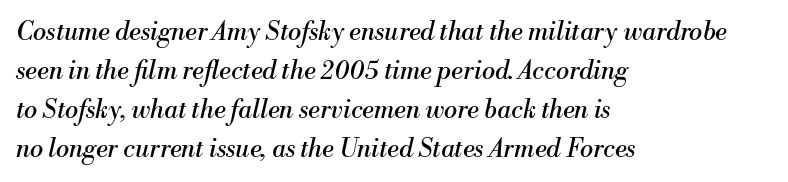
The image shows 25 px text type, italic (leaning right); set left-aligned, normal line spacing (1.56x), normal letter spacing, not underlined.
